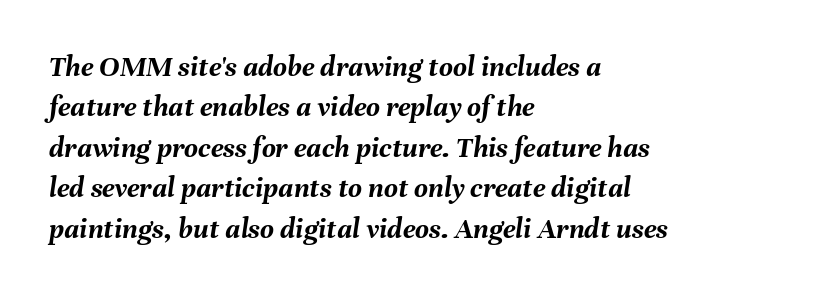
This sample uses plain, unmodified letter spacing. Thick stems and heavy bowls — unmistakably bold. These lines are rendered in a variable-pitch font. Alignment: flush left.
